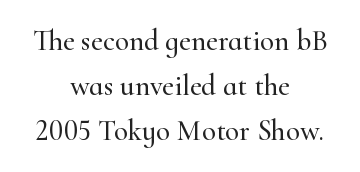
{"serif": "yes", "italic": "no", "width": "normal", "stroke_contrast": "high", "x_height": "small", "monospaced": "no", "underline": "no", "align": "center", "line_spacing": "normal", "line_spacing_ratio": 1.55, "letter_spacing": "normal", "letter_spacing_em": 0.0, "glyph_px": 29}
